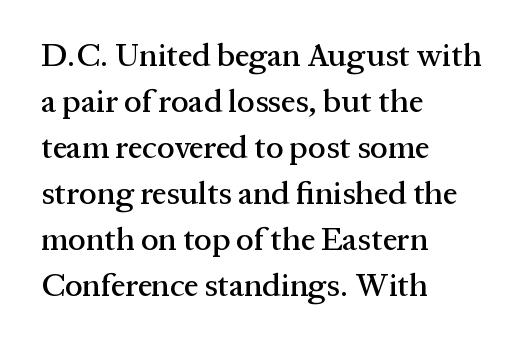
The image shows 32 px serif type, upright; set left-aligned, normal line spacing (1.44x), normal letter spacing, not underlined; medium stroke contrast and a medium x-height.
